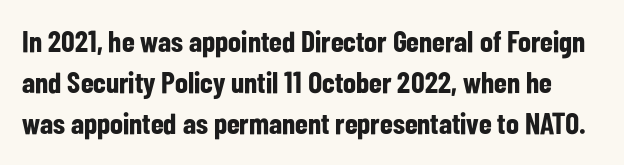
Q: Is the text bold? A: Yes.
Q: Is the text italic (slanted)? A: No, it is upright.
Q: Is the typeface a serif or a sans-serif typeface? A: Sans-serif.
Q: Is the text underlined? A: No.
Q: Is the spacing between letters normal or unusually wide? A: Normal.
Q: Is the spacing between lines tight, normal or loose? A: Normal.
Q: Width (condensed, normal, or wide)? A: Condensed.
Q: Stroke contrast? A: Low.
Q: x-height? A: Medium.
Q: Monospaced? A: No.
